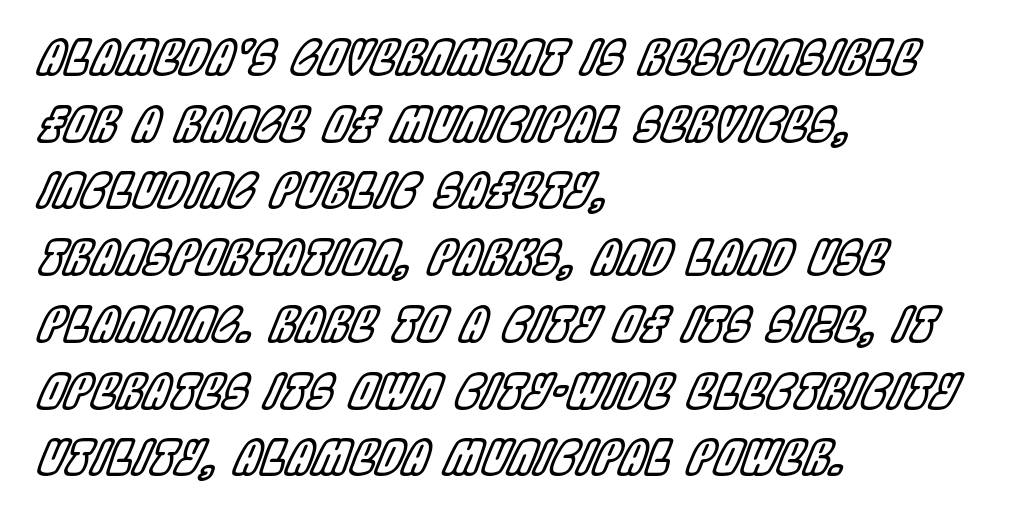
{"italic": "yes", "lean": "right", "slant_degrees": 22, "width": "condensed", "x_height": "large", "monospaced": "no", "underline": "no", "align": "left", "line_spacing": "normal", "line_spacing_ratio": 1.42, "letter_spacing": "normal", "letter_spacing_em": 0.0, "glyph_px": 47}
